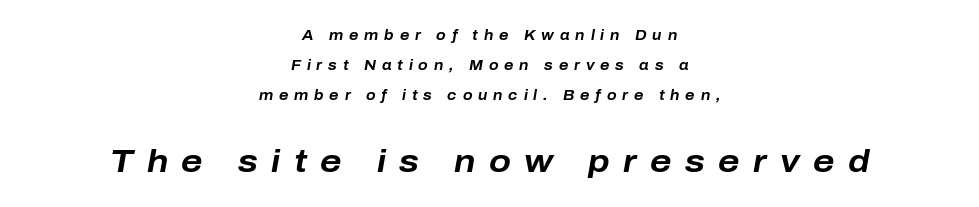
The face used here is proportionally spaced, like ordinary book or web type. Typeset on center — no edge is straight. Is the letter spacing exaggerated? Yes — the characters are pushed far apart. The passage shown stacks its lines with a broad gap.
